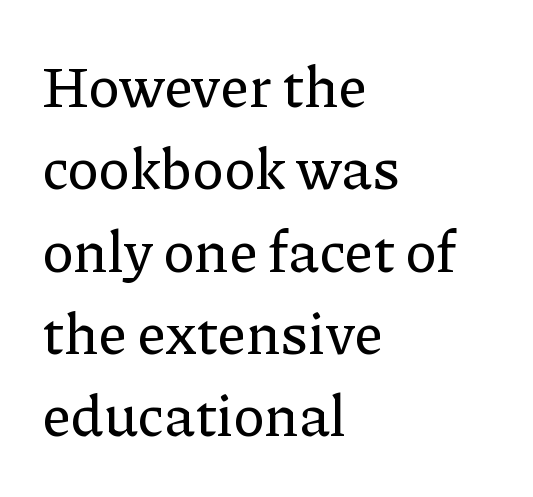
Q: Is the text italic (slanted)? A: No, it is upright.
Q: Is the typeface a serif or a sans-serif typeface? A: Serif.
Q: Is the text underlined? A: No.
Q: How is the paragraph aligned? A: Left-aligned.
Q: Is the spacing between letters normal or unusually wide? A: Normal.
Q: Is the spacing between lines tight, normal or loose? A: Normal.
Q: Width (condensed, normal, or wide)? A: Normal.
Q: Stroke contrast? A: Low.
Q: x-height? A: Medium.
Q: Monospaced? A: No.
